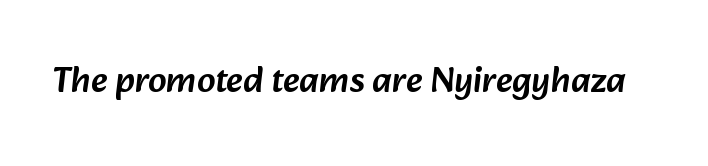
The string is rendered with underlining switched off. The face used here is a sans, in the tradition of grotesques and geometrics. These lines are rendered in a variable-pitch font. This sample uses plain, unmodified letter spacing.
